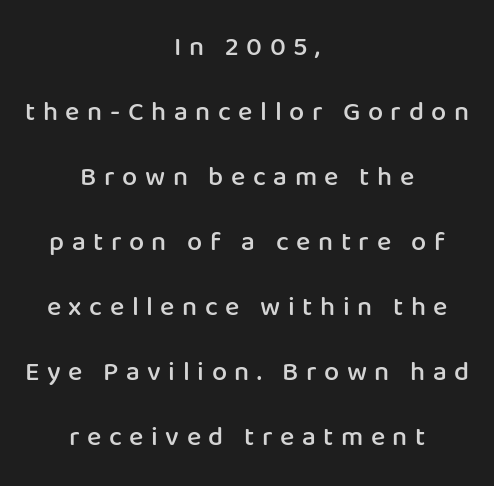
Q: Is the text bold? A: Semi-bold.
Q: Is the text italic (slanted)? A: No, it is upright.
Q: Is the text underlined? A: No.
Q: How is the paragraph aligned? A: Centered.
Q: Is the spacing between letters normal or unusually wide? A: Unusually wide.
Q: Is the spacing between lines tight, normal or loose? A: Loose.
